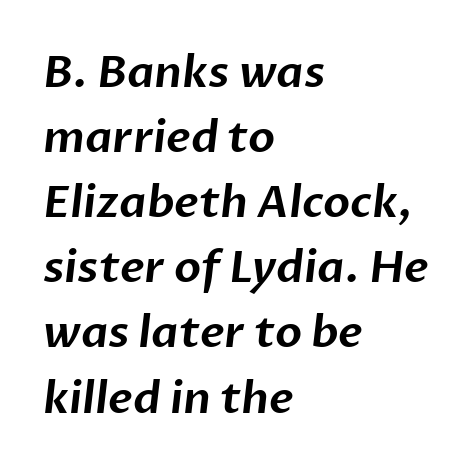
Q: Is the typeface a serif or a sans-serif typeface? A: Sans-serif.
Q: Is the text underlined? A: No.
Q: How is the paragraph aligned? A: Left-aligned.
Q: Is the spacing between letters normal or unusually wide? A: Normal.
Q: Is the spacing between lines tight, normal or loose? A: Normal.
Q: Width (condensed, normal, or wide)? A: Normal.
Q: Stroke contrast? A: Low.
Q: x-height? A: Medium.
Q: Monospaced? A: No.
